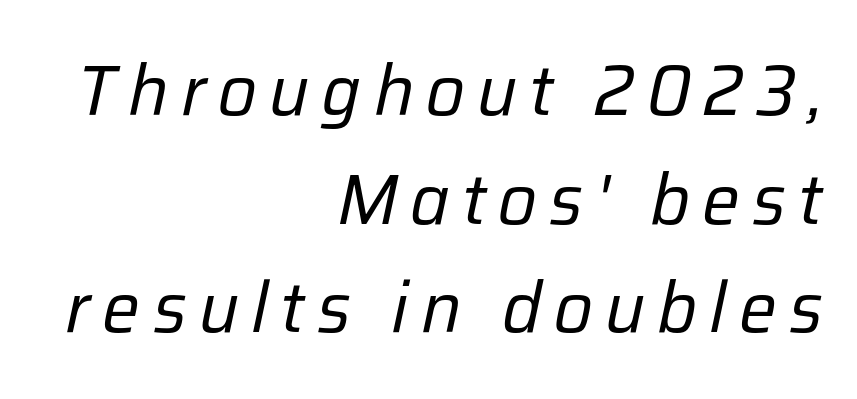
Q: Is the text bold? A: No.
Q: Is the text italic (slanted)? A: Yes, it leans right by about 12 degrees.
Q: Is the text underlined? A: No.
Q: How is the paragraph aligned? A: Right-aligned.
Q: Is the spacing between lines tight, normal or loose? A: Normal.
Q: Width (condensed, normal, or wide)? A: Normal.
Q: Stroke contrast? A: Low.
Q: x-height? A: Medium.
Q: Monospaced? A: No.
